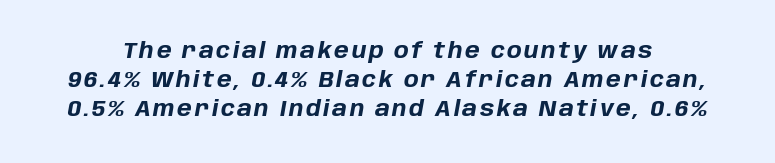
Q: Is the text bold? A: Yes.
Q: Is the text italic (slanted)? A: Yes, it leans right by about 10 degrees.
Q: Is the text underlined? A: No.
Q: Is the spacing between lines tight, normal or loose? A: Normal.
